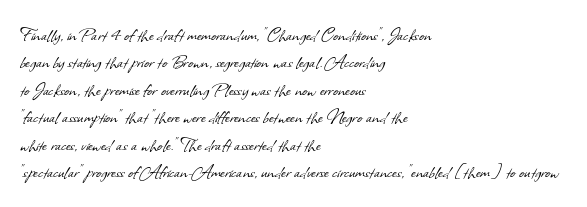
Students, note that the glyphs here touch the page at normal intervals. Honestly, the row spacing looks completely unremarkable. On a weight scale, this lands at 450 or below. Glance below the letters and you will spot only blank space.
